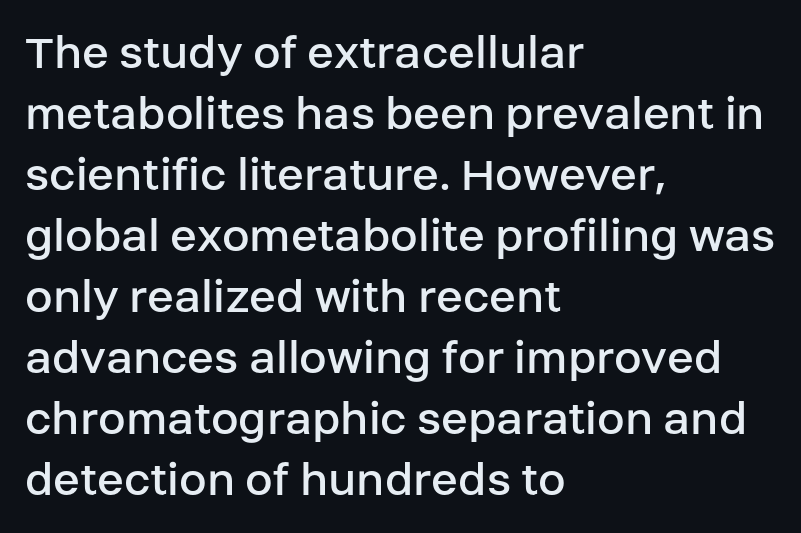
Each letter's strokes conclude bluntly, with no projecting serifs. Stroke thickness stays within the range of a standard reading face or lighter. A roman cut, with each character standing at attention. Nothing unusual about the tracking: characters are spaced as the font intends. The lines are quadded left.
